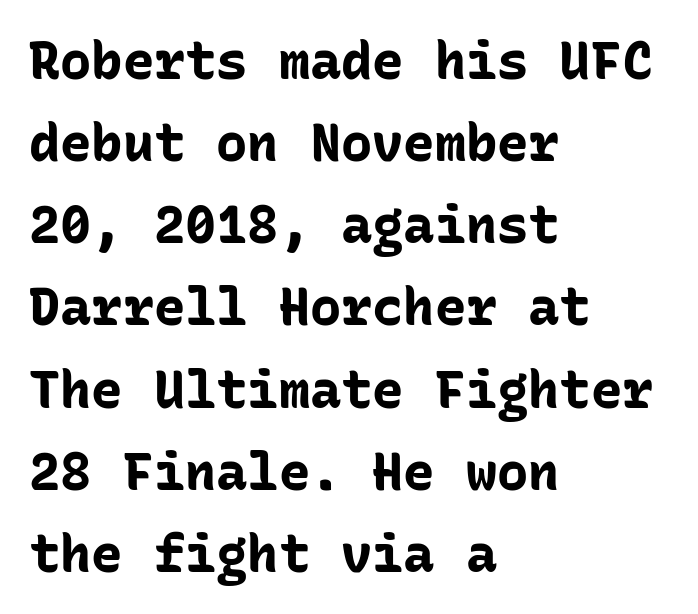
The image shows 52 px bold sans-serif type, upright, monospaced; set left-aligned, normal line spacing (1.58x), normal letter spacing, not underlined; low stroke contrast and a medium x-height.
